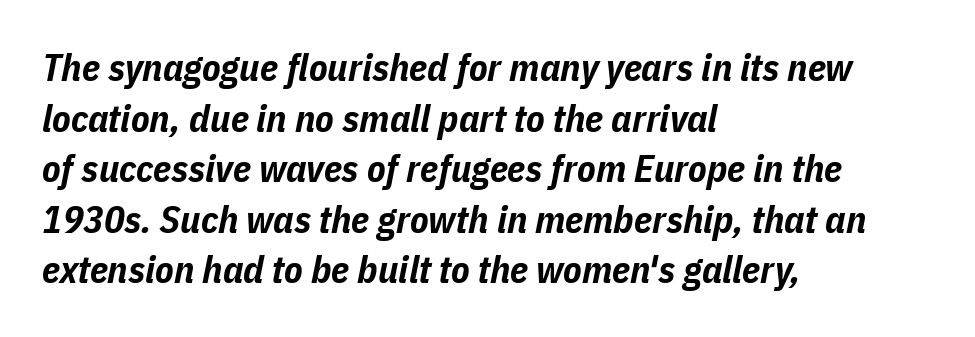
Q: Is the text bold? A: Yes.
Q: Is the text italic (slanted)? A: Yes, it leans right by about 11 degrees.
Q: Is the text underlined? A: No.
Q: How is the paragraph aligned? A: Left-aligned.
Q: Is the spacing between letters normal or unusually wide? A: Normal.
Q: Is the spacing between lines tight, normal or loose? A: Normal.
Q: Width (condensed, normal, or wide)? A: Condensed.
Q: Stroke contrast? A: Low.
Q: x-height? A: Medium.
Q: Monospaced? A: No.
